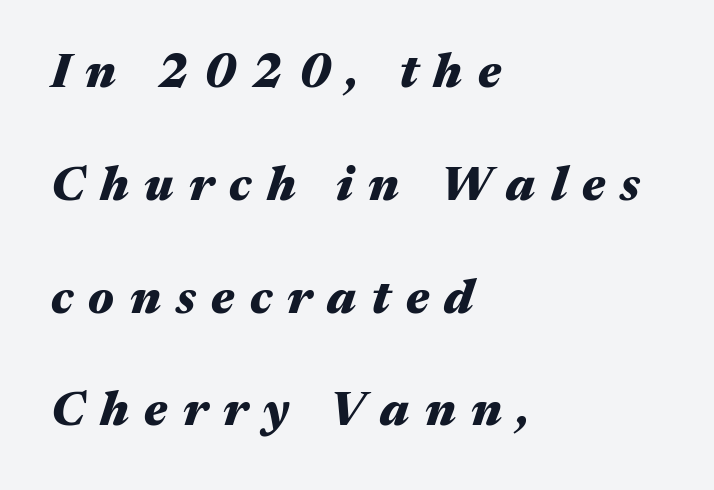
{"italic": "yes", "lean": "right", "slant_degrees": 17, "bold": "yes", "weight": "heavy", "width": "wide", "stroke_contrast": "medium", "x_height": "medium", "monospaced": "no", "underline": "no", "align": "left", "line_spacing": "loose", "line_spacing_ratio": 2.35, "letter_spacing": "wide", "letter_spacing_em": 0.32, "glyph_px": 48}
